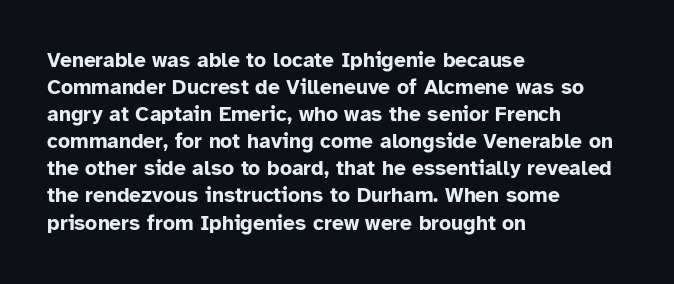
The space directly below the letters is spotless. In terms of leading, this rendering sits right in the middle. Notice how the stems are strictly vertical — no italics here. Honestly, the letter spacing is just normal — you wouldn't notice it. Typesetter's note: full bold, strokes at maximum text heaviness.
